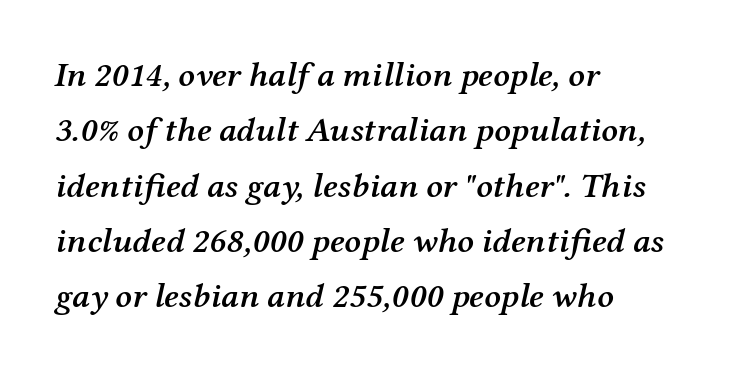
The image shows 35 px semibold serif type, italic (leaning right); set left-aligned, normal line spacing (1.58x), normal letter spacing, not underlined; medium stroke contrast and a medium x-height.
